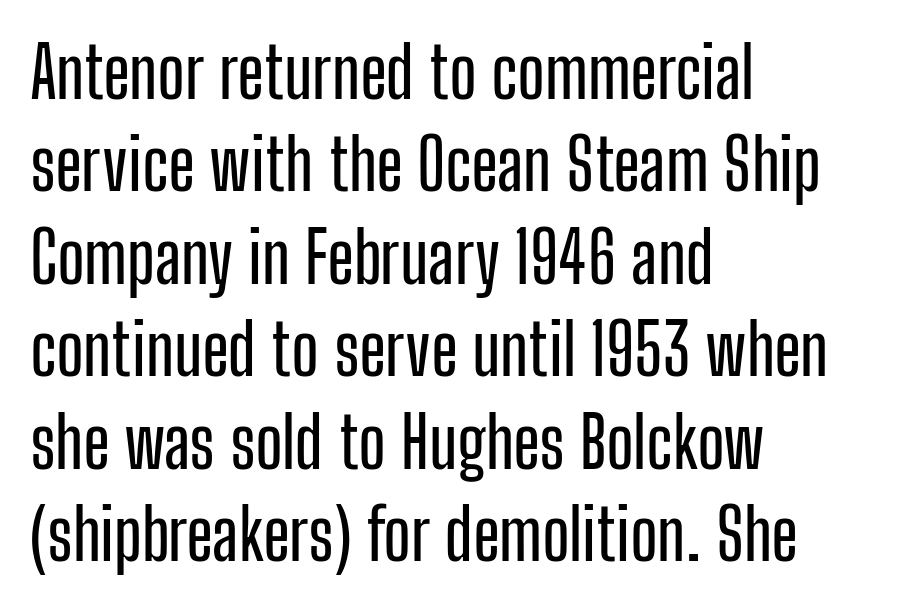
The image shows 70 px condensed sans-serif type, upright; set left-aligned, normal line spacing (1.32x), normal letter spacing, not underlined; low stroke contrast and a medium x-height.
